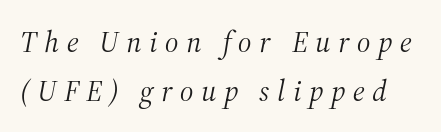
The image shows 30 px light serif type, italic (leaning right); set normal line spacing (1.62x), unusually wide letter spacing (+0.25 em), not underlined; medium stroke contrast and a medium x-height.
